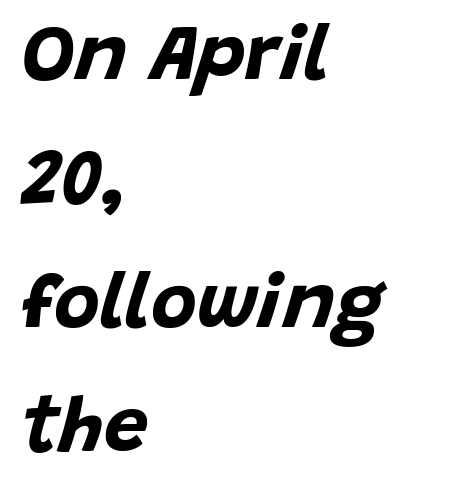
Short and long lines alike share a common starting point at left. Emphasis-style slanted type is in use. The designer left line spacing at the default. The area under the type is left untouched.
